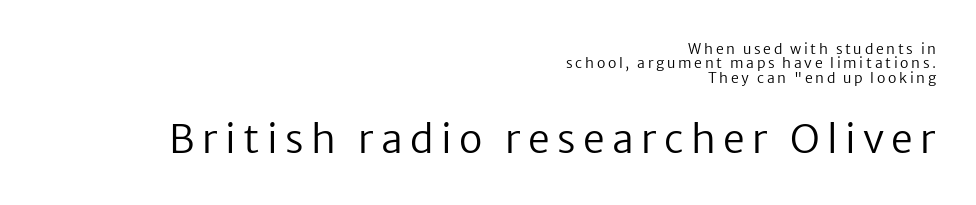
Nothing sits at the stroke ends, so this counts as sans-serif. The setting favours the right margin, as signatures and pull-quotes sometimes do. These lines are rendered in a variable-pitch font. Weight class: somewhere from thin through regular. Every character sits straight up, as roman type does. Type without underlining.
